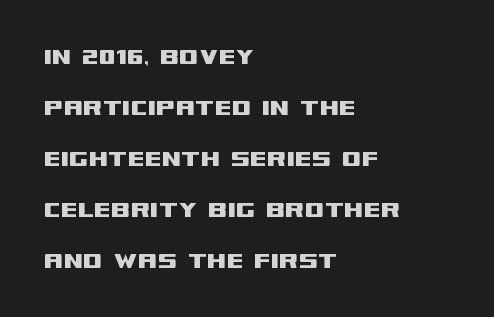
Do the characters align in a grid? No, the font is proportional. The glyphs are unaccompanied by any horizontal stroke below them. Does the copy run flush right? No — it runs flush left. The rendering keeps characters at their native spacing. In terms of posture, this sample is upright. Is this a sans? Yes — the strokes have no serifs.
